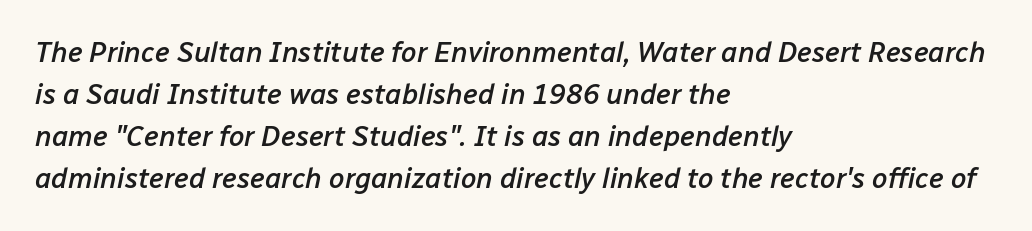
Character widths vary here, with narrow letters taking less room than wide ones. Slightly chunky letters — semibold, I'd say, not full bold. Look at the tracking — it's just the regular setting, nothing added. The whole block is typeset with a tilt. Nobody drew a line under any word here. Honestly, the row spacing looks completely unremarkable.
